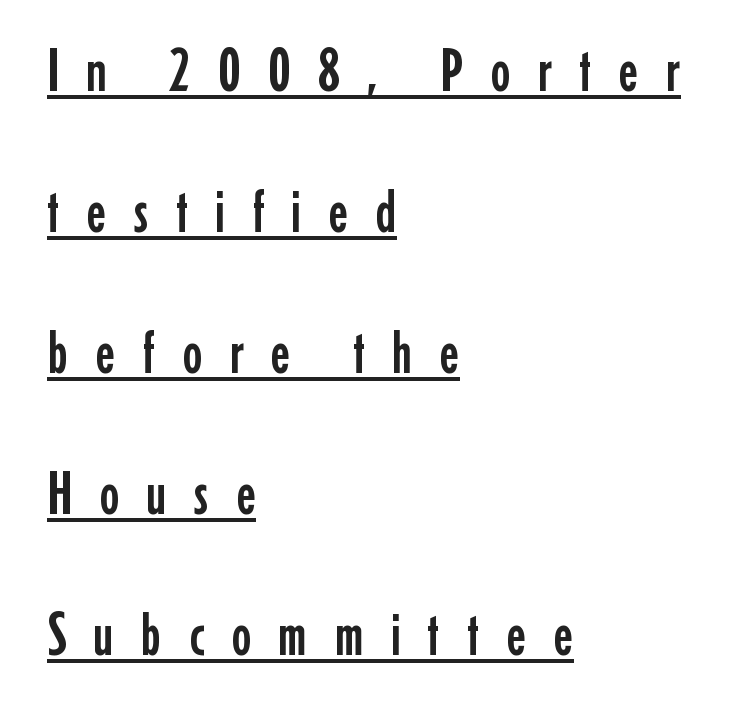
{"serif": "no", "italic": "no", "width": "condensed", "stroke_contrast": "low", "x_height": "medium", "monospaced": "no", "underline": "yes", "align": "left", "line_spacing": "loose", "line_spacing_ratio": 2.31, "letter_spacing": "wide", "letter_spacing_em": 0.44, "glyph_px": 61}
